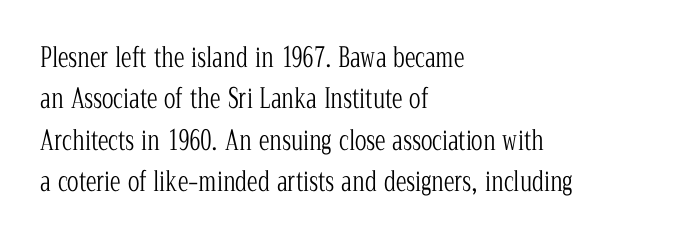
{"italic": "no", "bold": "no", "underline": "no", "align": "left", "line_spacing": "normal", "line_spacing_ratio": 1.53, "letter_spacing": "normal", "letter_spacing_em": 0.0, "glyph_px": 27}
